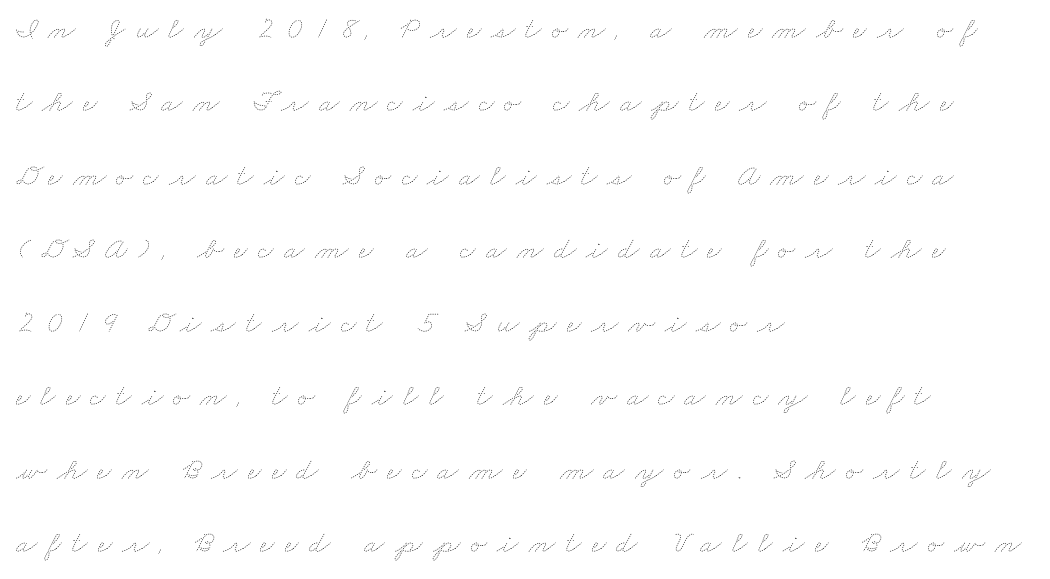
{"bold": "no", "weight": "thin", "width": "wide", "stroke_contrast": "low", "x_height": "small", "monospaced": "no", "underline": "no", "align": "left", "line_spacing": "loose", "line_spacing_ratio": 2.37, "letter_spacing": "wide", "letter_spacing_em": 0.33, "glyph_px": 31}
